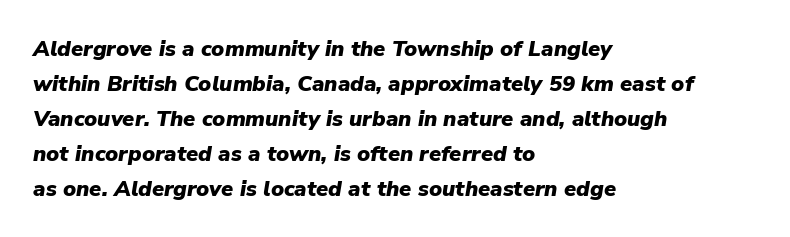
Q: Is the text bold? A: Yes.
Q: Is the text italic (slanted)? A: Yes, it leans right by about 9 degrees.
Q: Is the text underlined? A: No.
Q: How is the paragraph aligned? A: Left-aligned.
Q: Is the spacing between letters normal or unusually wide? A: Normal.
Q: Is the spacing between lines tight, normal or loose? A: Normal.
